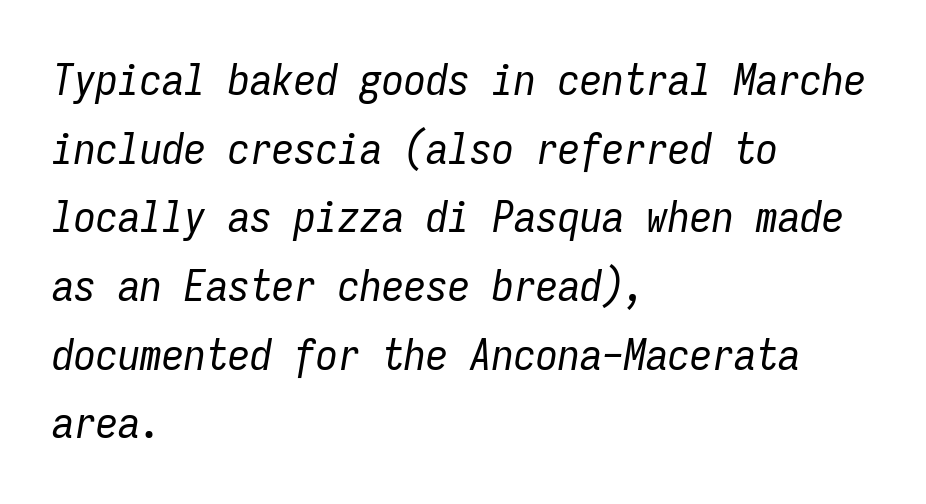
Q: Is the text bold? A: No.
Q: Is the text italic (slanted)? A: Yes, it leans right by about 9 degrees.
Q: Is the text underlined? A: No.
Q: How is the paragraph aligned? A: Left-aligned.
Q: Is the spacing between letters normal or unusually wide? A: Normal.
Q: Is the spacing between lines tight, normal or loose? A: Normal.
Q: Width (condensed, normal, or wide)? A: Condensed.
Q: Stroke contrast? A: Low.
Q: x-height? A: Medium.
Q: Monospaced? A: Yes.
